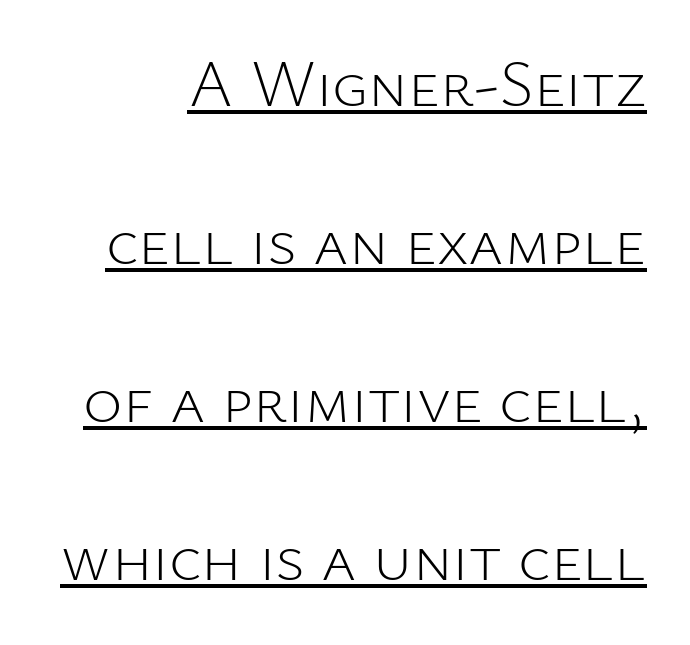
You can see a thin bar hugging the bottom of the glyphs. Vertically, the passage feels expansive, rows floating well apart. Between one letter and the next there's only the usual sliver of space. Summary of weight: not heavy and not bold. Spacing verdict: proportional, widths tailored to each character. Examine the stroke ends and you'll find no serifs.
